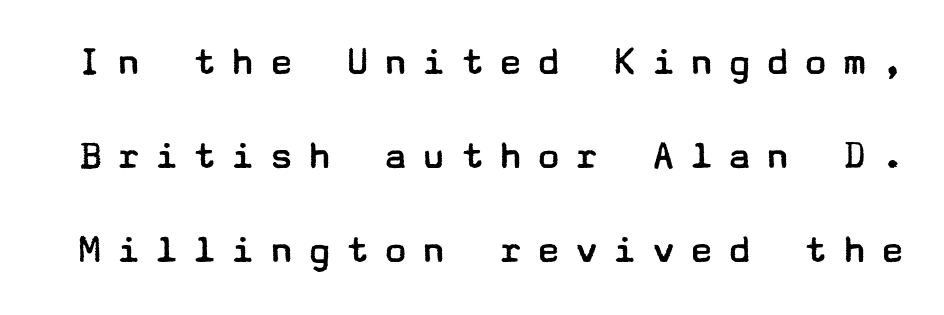
{"serif": "no", "italic": "no", "bold": "no", "weight": "regular", "width": "wide", "stroke_contrast": "low", "x_height": "medium", "underline": "no", "line_spacing": "loose", "line_spacing_ratio": 2.24, "letter_spacing": "wide", "letter_spacing_em": 0.31, "glyph_px": 42}
